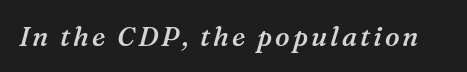
Q: Is the text bold? A: Semi-bold.
Q: Is the text italic (slanted)? A: Yes, it leans right by about 16 degrees.
Q: Is the text underlined? A: No.
